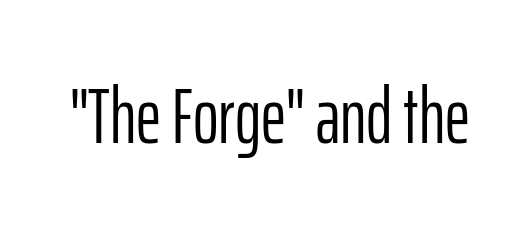
Rendered with straight, roman letterforms. Font category for this specimen: sans-serif. Honestly, the letter spacing is just normal — you wouldn't notice it. Letters have the restrained weight of plain body copy at most. Think of a printed novel: that variable character pitch is what you see here. Honestly, there is no underline to notice here at all.
